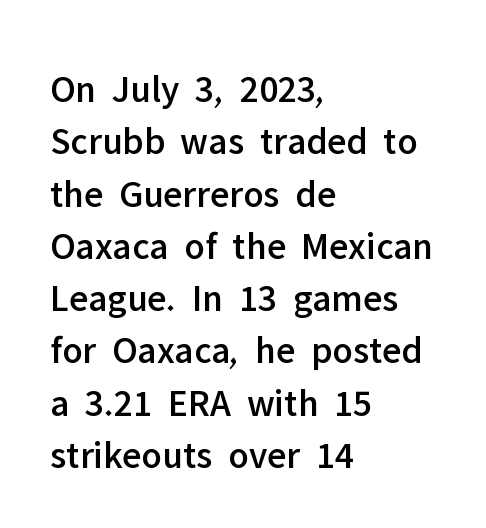
The letters stand upright; this is a roman face. Look at the tracking — it's just the regular setting, nothing added. Unmarked baselines from the first word to the last. The paragraph shown leans on its left margin.
